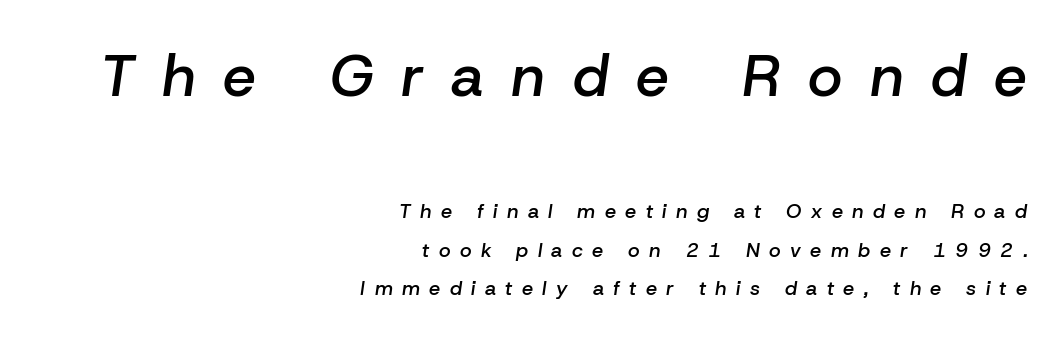
{"italic": "yes", "lean": "right", "slant_degrees": 8, "bold": "semi", "weight": "semibold", "width": "normal", "stroke_contrast": "low", "x_height": "medium", "monospaced": "no", "underline": "no", "align": "right", "line_spacing": "loose", "line_spacing_ratio": 1.93, "letter_spacing": "wide", "letter_spacing_em": 0.47, "larger_block": "first", "size_ratio": 2.95, "glyph_px": 59}
